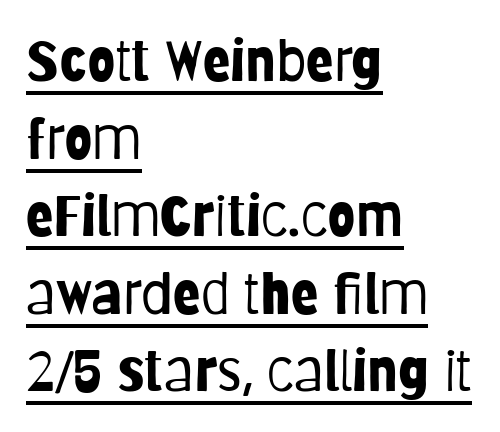
Q: Is the text bold? A: No.
Q: Is the text italic (slanted)? A: No, it is upright.
Q: Is the typeface a serif or a sans-serif typeface? A: Sans-serif.
Q: Is the text underlined? A: Yes.
Q: How is the paragraph aligned? A: Left-aligned.
Q: Is the spacing between letters normal or unusually wide? A: Normal.
Q: Is the spacing between lines tight, normal or loose? A: Normal.
Q: Width (condensed, normal, or wide)? A: Condensed.
Q: Stroke contrast? A: Low.
Q: x-height? A: Large.
Q: Monospaced? A: No.
